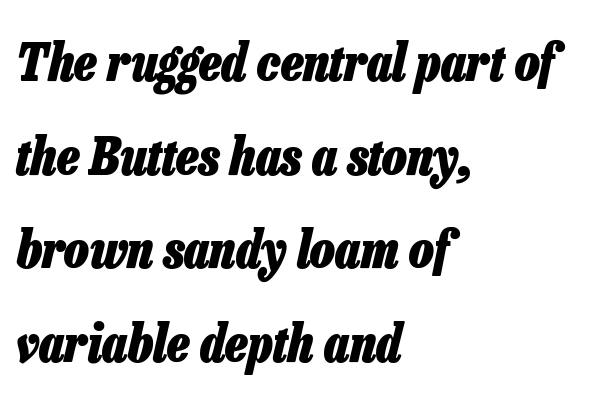
Q: Is the text bold? A: Yes.
Q: Is the text italic (slanted)? A: Yes, it leans right by about 13 degrees.
Q: Is the text underlined? A: No.
Q: How is the paragraph aligned? A: Left-aligned.
Q: Is the spacing between letters normal or unusually wide? A: Normal.
Q: Width (condensed, normal, or wide)? A: Condensed.
Q: Stroke contrast? A: Low.
Q: x-height? A: Medium.
Q: Monospaced? A: No.
